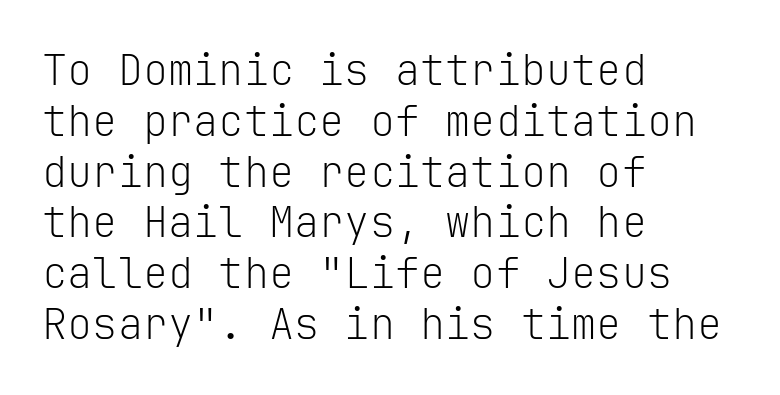
Descenders hang freely into open space. The cut favours lightness, reaching ordinary text weight at its darkest. You can tell it's not italic because the verticals are truly vertical. Line beginnings align vertically; line endings do not. There is no visible air inserted between adjacent glyphs. Monospaced: the letters line up in strict vertical columns.
